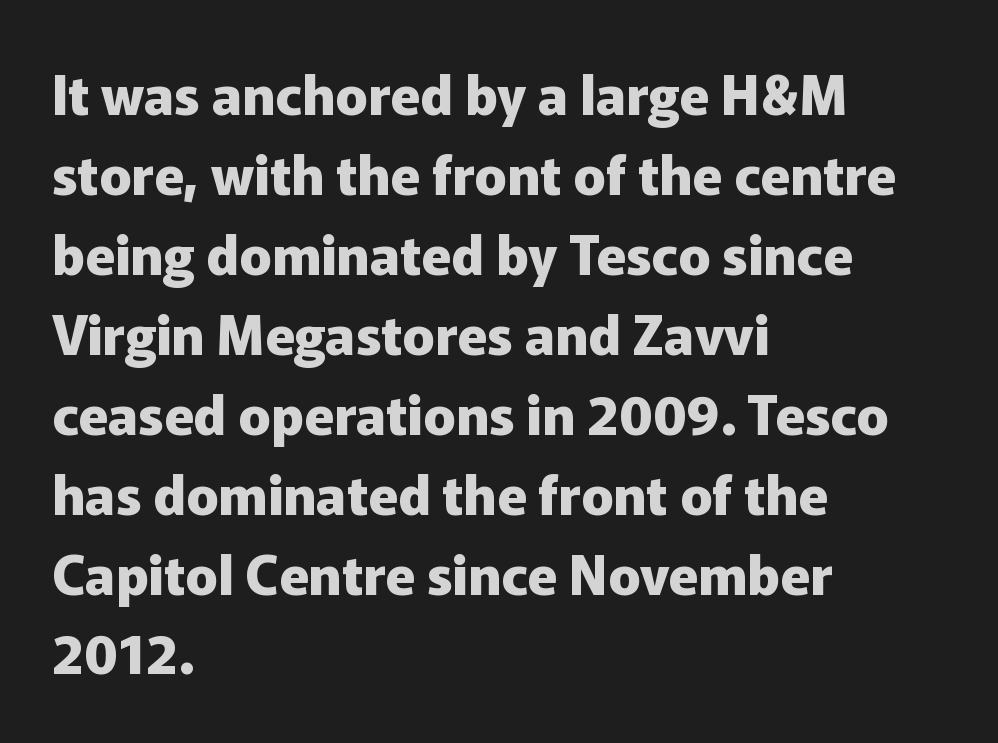
{"serif": "no", "italic": "no", "bold": "yes", "weight": "heavy", "width": "normal", "stroke_contrast": "low", "x_height": "medium", "monospaced": "no", "underline": "no", "align": "left", "line_spacing": "normal", "line_spacing_ratio": 1.48, "letter_spacing": "normal", "letter_spacing_em": 0.0, "glyph_px": 54}
